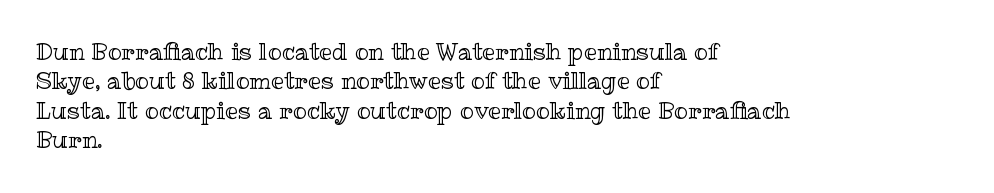
Q: Is the text italic (slanted)? A: No, it is upright.
Q: Is the text underlined? A: No.
Q: How is the paragraph aligned? A: Left-aligned.
Q: Is the spacing between letters normal or unusually wide? A: Normal.
Q: Is the spacing between lines tight, normal or loose? A: Normal.
